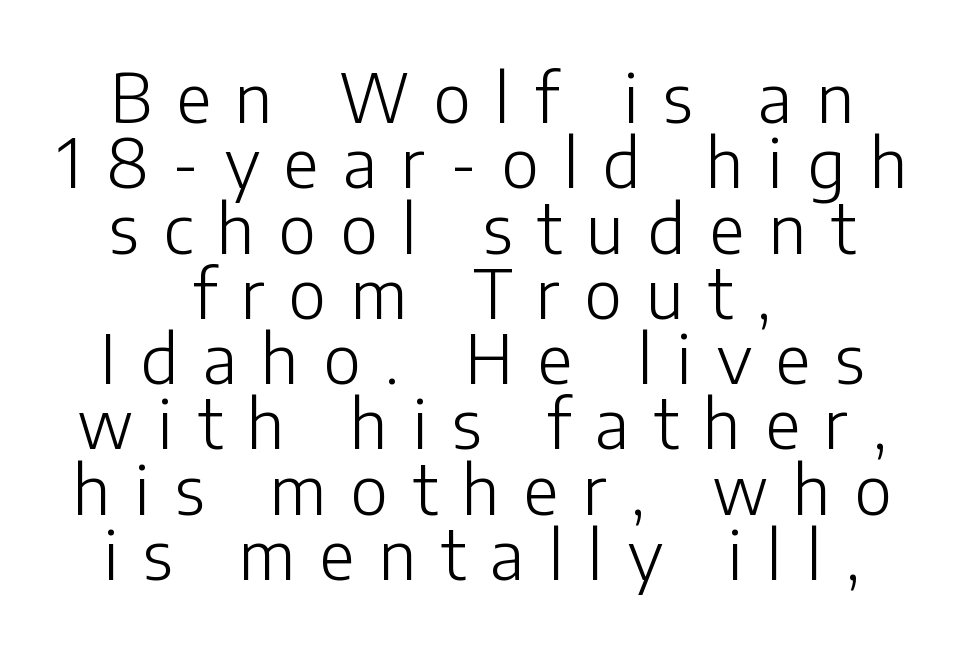
Descenders hang freely into open space. Characters follow at a spacing far wider than the type designer built in. The letters advance in unequal steps, a hallmark of proportional type. These lines are composed in type without serifs.
